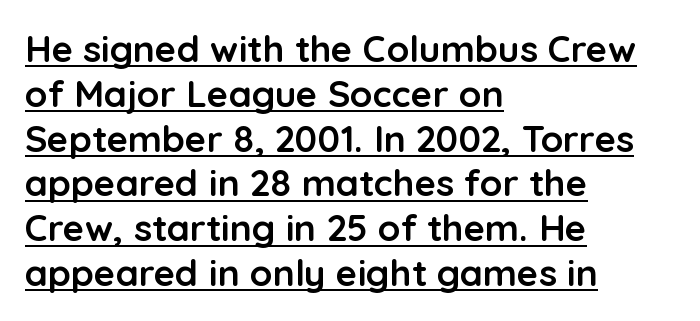
Glance below the letters and you will spot a drawn line. Emphasis by weight is at full strength: bold. The horizontal fit of the characters is conventional and even. Font category for this specimen: sans-serif.
